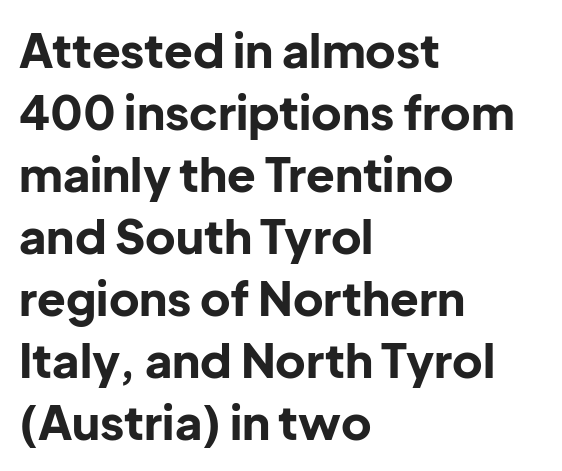
Q: Is the text bold? A: Yes.
Q: Is the text italic (slanted)? A: No, it is upright.
Q: Is the typeface a serif or a sans-serif typeface? A: Sans-serif.
Q: Is the text underlined? A: No.
Q: How is the paragraph aligned? A: Left-aligned.
Q: Is the spacing between letters normal or unusually wide? A: Normal.
Q: Is the spacing between lines tight, normal or loose? A: Normal.
Q: Width (condensed, normal, or wide)? A: Normal.
Q: Stroke contrast? A: Low.
Q: x-height? A: Medium.
Q: Monospaced? A: No.
